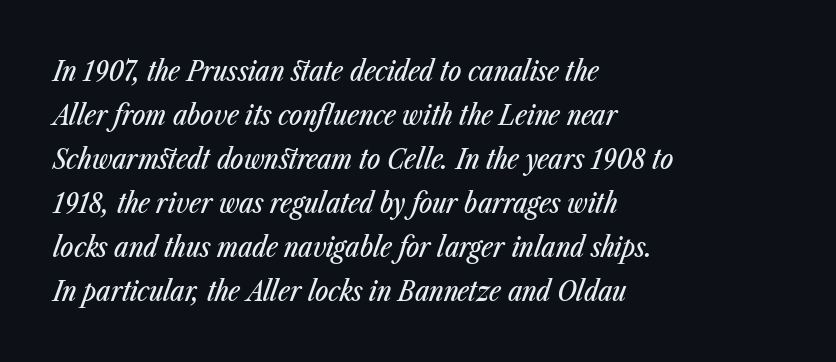
Q: Is the text italic (slanted)? A: Yes, it leans right by about 23 degrees.
Q: Is the text underlined? A: No.
Q: How is the paragraph aligned? A: Left-aligned.
Q: Is the spacing between letters normal or unusually wide? A: Normal.
Q: Is the spacing between lines tight, normal or loose? A: Normal.
Q: Width (condensed, normal, or wide)? A: Condensed.
Q: Stroke contrast? A: Low.
Q: x-height? A: Medium.
Q: Monospaced? A: No.
